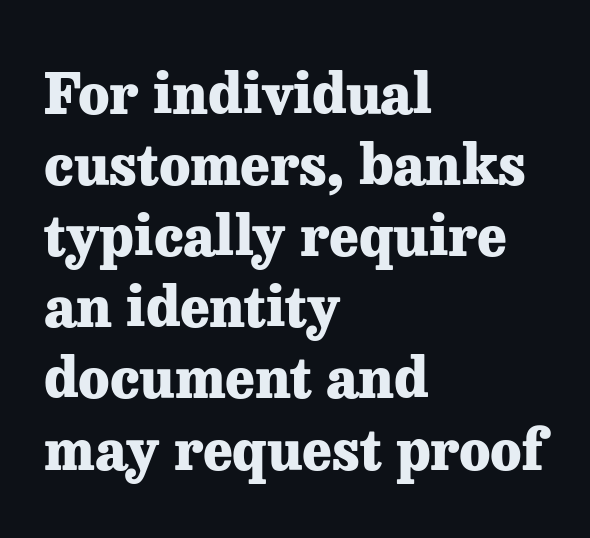
The image shows 56 px heavy serif type, upright; set left-aligned, normal line spacing (1.27x), normal letter spacing, not underlined; low stroke contrast and a medium x-height.
